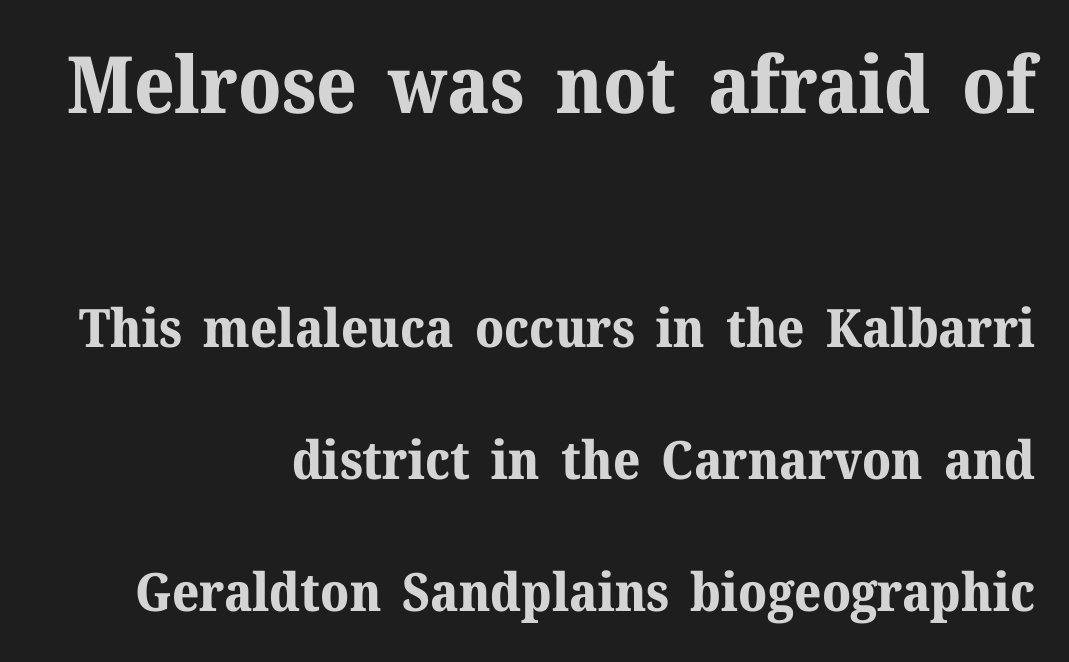
The image shows 79 px bold serif type, upright; set right-aligned, loose line spacing (2.49x), normal letter spacing, not underlined; the first (top) block is 1.49x larger; medium stroke contrast and a medium x-height.
